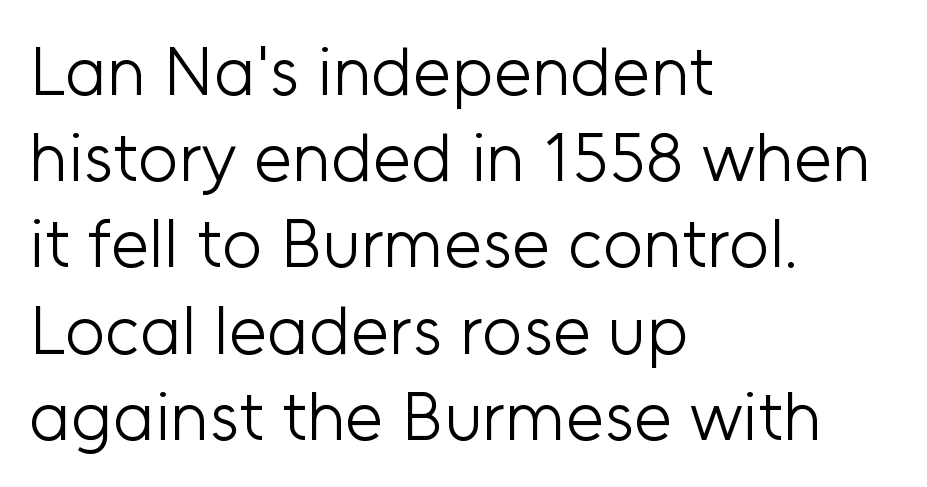
{"serif": "no", "italic": "no", "bold": "no", "weight": "light", "width": "normal", "stroke_contrast": "low", "x_height": "medium", "monospaced": "no", "underline": "no", "align": "left", "line_spacing": "normal", "line_spacing_ratio": 1.25, "letter_spacing": "normal", "letter_spacing_em": 0.0, "glyph_px": 69}
